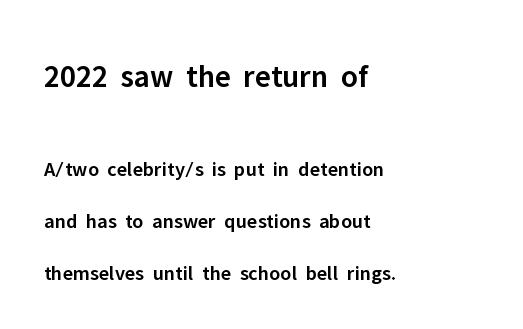
{"serif": "no", "italic": "no", "bold": "semi", "weight": "semibold", "width": "normal", "stroke_contrast": "low", "x_height": "medium", "monospaced": "no", "underline": "no", "align": "left", "line_spacing": "loose", "line_spacing_ratio": 2.46, "letter_spacing": "normal", "letter_spacing_em": 0.0, "larger_block": "first", "size_ratio": 1.52, "glyph_px": 32}
